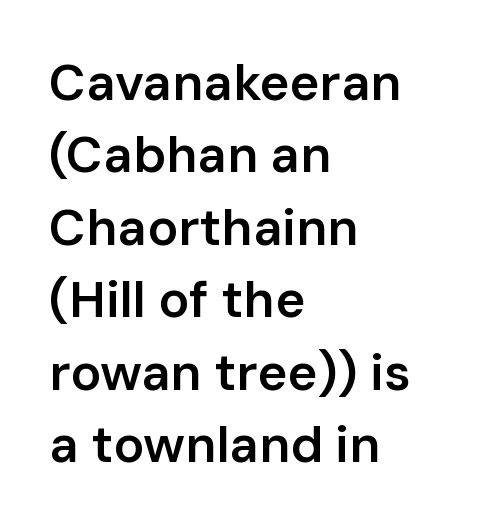
The image shows 51 px semibold sans-serif type, upright; set left-aligned, normal line spacing (1.42x), normal letter spacing, not underlined; low stroke contrast and a medium x-height.
